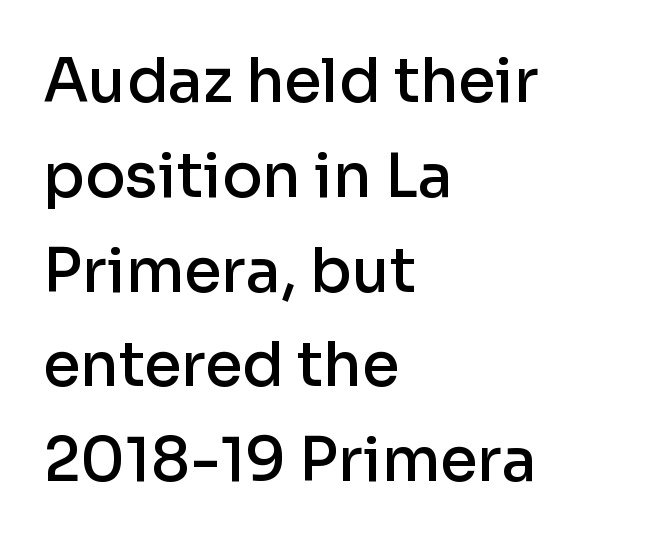
Q: Is the text bold? A: Semi-bold.
Q: Is the text italic (slanted)? A: No, it is upright.
Q: Is the typeface a serif or a sans-serif typeface? A: Sans-serif.
Q: Is the text underlined? A: No.
Q: How is the paragraph aligned? A: Left-aligned.
Q: Is the spacing between letters normal or unusually wide? A: Normal.
Q: Is the spacing between lines tight, normal or loose? A: Normal.
Q: Width (condensed, normal, or wide)? A: Normal.
Q: Stroke contrast? A: Low.
Q: x-height? A: Medium.
Q: Monospaced? A: No.
